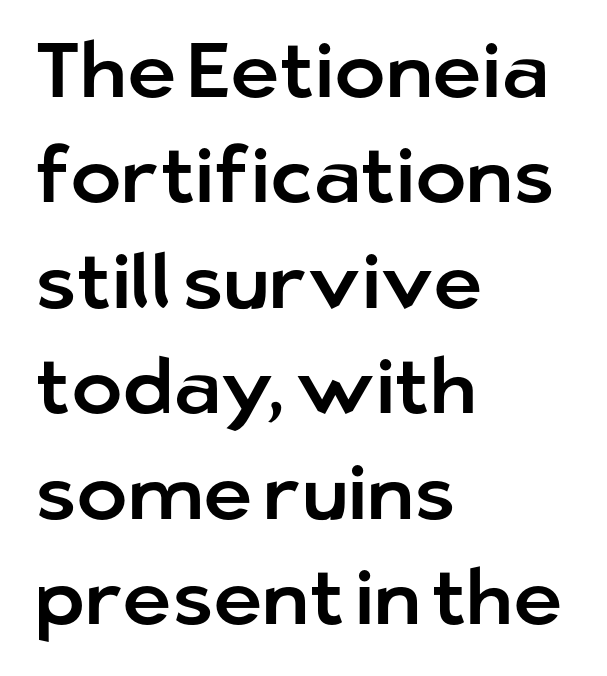
Q: Is the text italic (slanted)? A: No, it is upright.
Q: Is the typeface a serif or a sans-serif typeface? A: Sans-serif.
Q: Is the text underlined? A: No.
Q: How is the paragraph aligned? A: Left-aligned.
Q: Is the spacing between letters normal or unusually wide? A: Normal.
Q: Is the spacing between lines tight, normal or loose? A: Normal.
Q: Width (condensed, normal, or wide)? A: Normal.
Q: Stroke contrast? A: Low.
Q: x-height? A: Medium.
Q: Monospaced? A: No.
